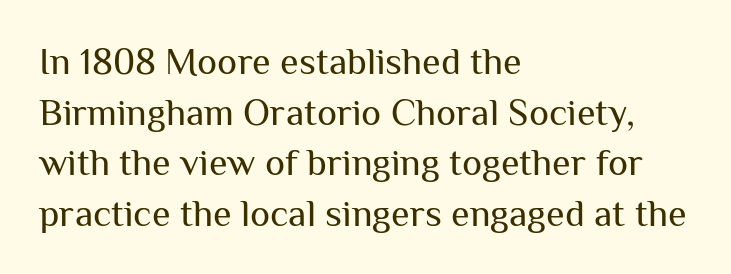
Q: Is the text bold? A: No.
Q: Is the text italic (slanted)? A: No, it is upright.
Q: Is the typeface a serif or a sans-serif typeface? A: Sans-serif.
Q: Is the text underlined? A: No.
Q: How is the paragraph aligned? A: Left-aligned.
Q: Is the spacing between letters normal or unusually wide? A: Normal.
Q: Is the spacing between lines tight, normal or loose? A: Normal.
Q: Width (condensed, normal, or wide)? A: Normal.
Q: Stroke contrast? A: Medium.
Q: x-height? A: Medium.
Q: Monospaced? A: No.
